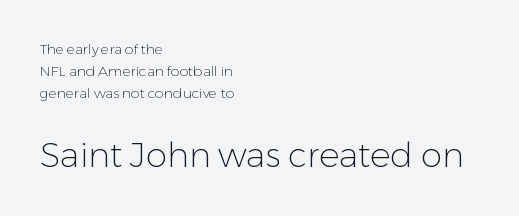
The image shows 34 px light sans-serif type, upright; set left-aligned, normal line spacing (1.58x), normal letter spacing, not underlined; the second (bottom) block is 2.43x larger; low stroke contrast and a medium x-height.
